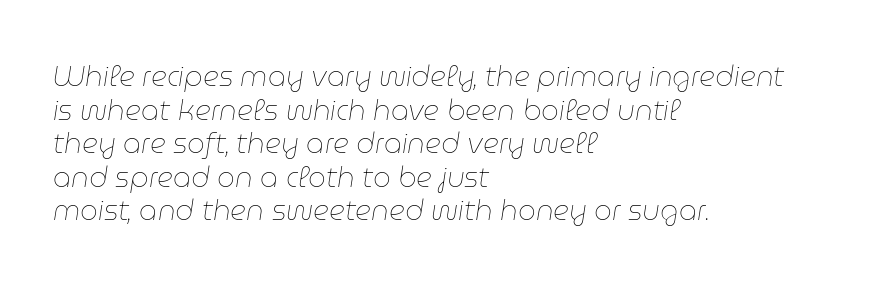
The image shows 28 px thin type, italic (leaning right); set left-aligned, line spacing 1.2x, normal letter spacing, not underlined; low stroke contrast and a medium x-height.
